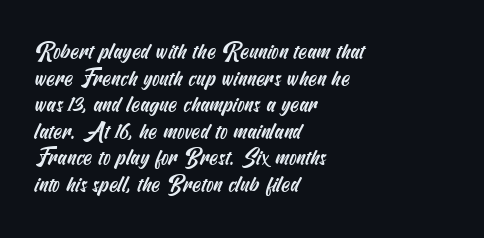
The image shows 22 px text type; set left-aligned, line spacing 1.21x, normal letter spacing, not underlined.
